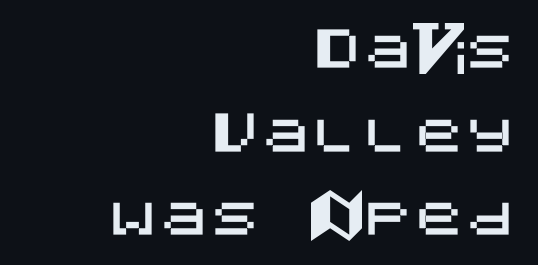
The tracking reads as untouched default to a designer's eye. The paragraph shown leans on its right margin. These lines are composed in type without serifs. Clear beneath every line of the passage. How would I describe the line gaps? Plain and ordinary.
